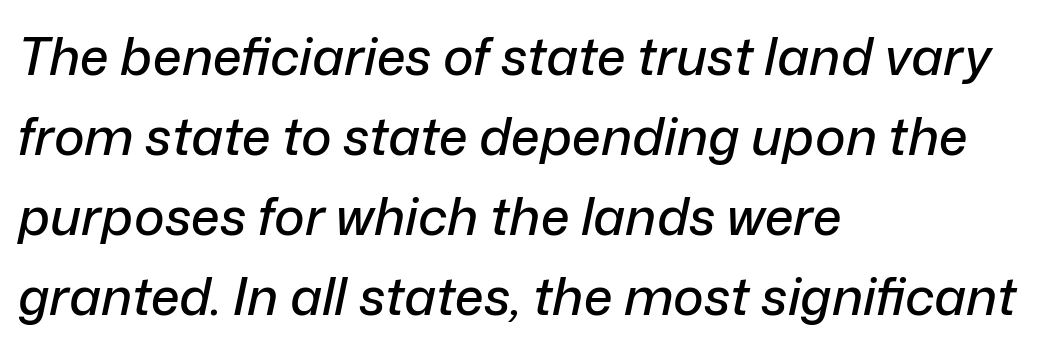
Think of a printed novel: that variable character pitch is what you see here. Is the block centered? No — it sits flush against the left margin. Slant detected: the letters are inclined. One glance says typical: line gaps are just what's usual. The letterforms sit shoulder to shoulder at normal distance.
